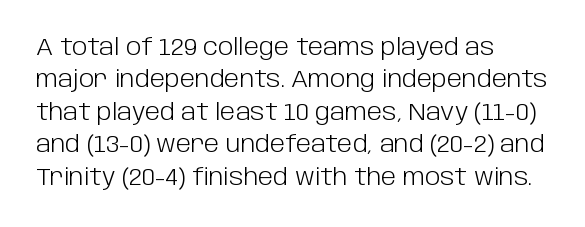
{"italic": "no", "bold": "no", "underline": "no", "align": "left", "line_spacing": "normal", "line_spacing_ratio": 1.41, "letter_spacing": "normal", "letter_spacing_em": 0.0, "glyph_px": 23}
